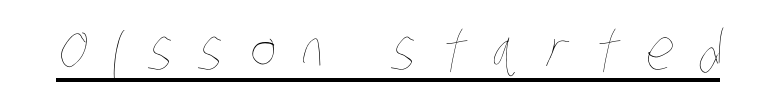
The image shows 55 px thin, condensed type; set unusually wide letter spacing (+0.48 em), underlined; low stroke contrast and a large x-height.
